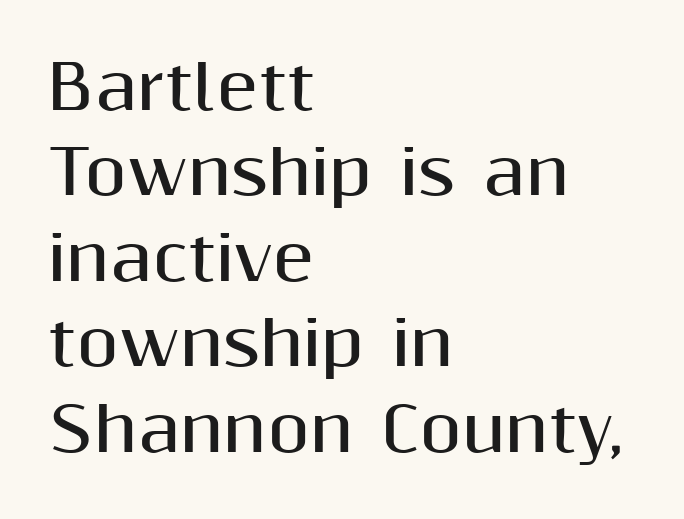
{"serif": "no", "italic": "no", "bold": "yes", "weight": "bold", "width": "normal", "stroke_contrast": "medium", "x_height": "medium", "monospaced": "no", "underline": "no", "align": "left", "line_spacing": "normal", "line_spacing_ratio": 1.4, "letter_spacing": "normal", "letter_spacing_em": 0.0, "glyph_px": 61}
